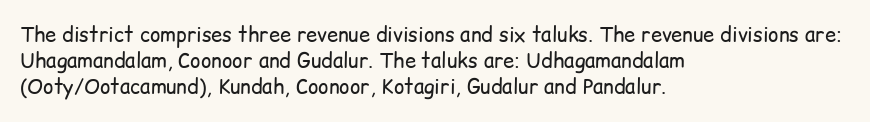
{"italic": "no", "bold": "no", "underline": "no", "align": "left", "line_spacing": "normal", "line_spacing_ratio": 1.31, "letter_spacing": "normal", "letter_spacing_em": 0.0, "glyph_px": 20}
